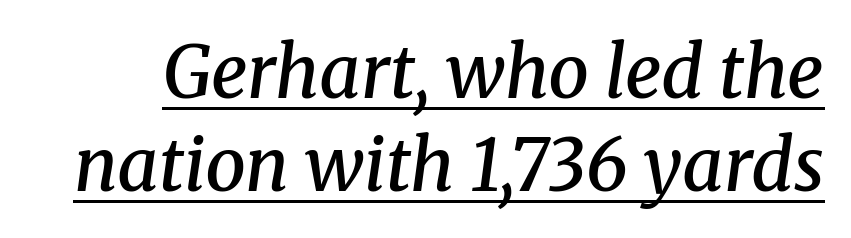
Q: Is the text bold? A: Semi-bold.
Q: Is the text italic (slanted)? A: Yes, it leans right by about 8 degrees.
Q: Is the typeface a serif or a sans-serif typeface? A: Serif.
Q: Is the text underlined? A: Yes.
Q: Is the spacing between letters normal or unusually wide? A: Normal.
Q: Is the spacing between lines tight, normal or loose? A: Normal.
Q: Width (condensed, normal, or wide)? A: Normal.
Q: Stroke contrast? A: Medium.
Q: x-height? A: Medium.
Q: Monospaced? A: No.
